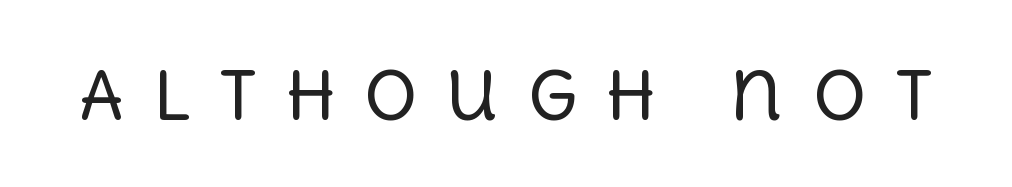
No letter is thick-stroked: the sample isn't bold. Varying glyph widths throughout — classic text-font behaviour. A clean baseline with only descenders dipping below it. In terms of posture, this sample is upright. Classification — serif. Inter-character spacing is expanded well beyond the font's built-in metrics.
